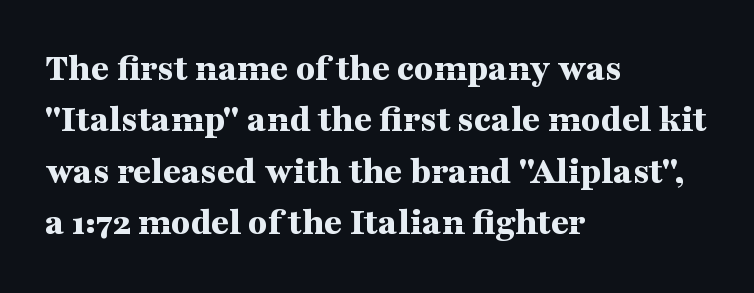
{"serif": "yes", "italic": "no", "bold": "yes", "weight": "bold", "width": "wide", "stroke_contrast": "medium", "x_height": "medium", "monospaced": "no", "underline": "no", "align": "left", "line_spacing": "normal", "line_spacing_ratio": 1.32, "letter_spacing": "normal", "letter_spacing_em": 0.0, "glyph_px": 39}
